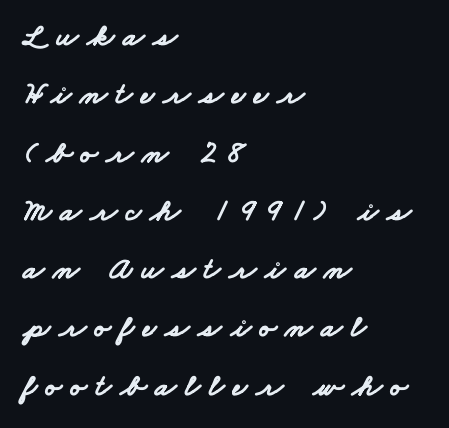
{"serif": "no", "bold": "yes", "weight": "bold", "width": "wide", "stroke_contrast": "low", "x_height": "small", "monospaced": "no", "underline": "no", "align": "left", "line_spacing_ratio": 1.88, "letter_spacing": "wide", "letter_spacing_em": 0.28, "glyph_px": 31}
